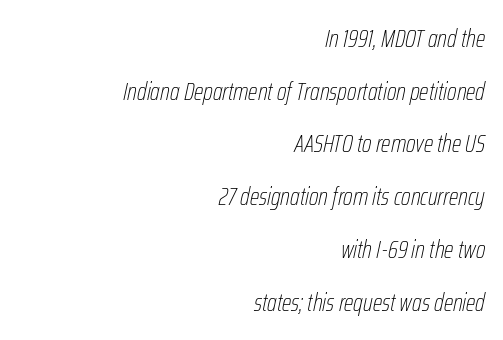
Q: Is the text bold? A: No.
Q: Is the text italic (slanted)? A: Yes, it leans right by about 12 degrees.
Q: Is the text underlined? A: No.
Q: How is the paragraph aligned? A: Right-aligned.
Q: Is the spacing between letters normal or unusually wide? A: Normal.
Q: Is the spacing between lines tight, normal or loose? A: Loose.
